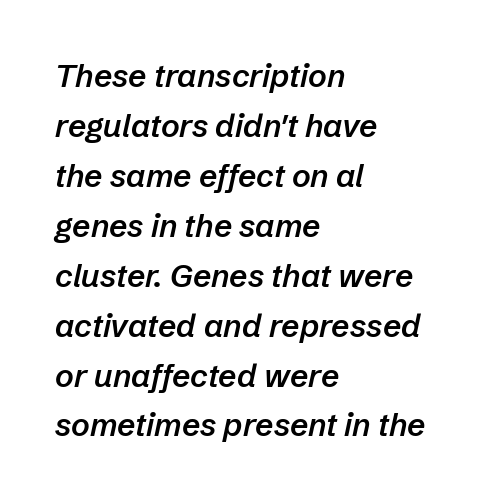
{"italic": "yes", "lean": "right", "slant_degrees": 12, "bold": "semi", "weight": "semibold", "width": "normal", "stroke_contrast": "low", "x_height": "medium", "monospaced": "no", "underline": "no", "align": "left", "line_spacing": "normal", "line_spacing_ratio": 1.56, "letter_spacing": "normal", "letter_spacing_em": 0.0, "glyph_px": 32}
